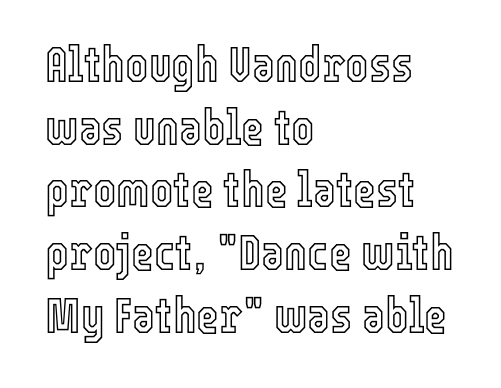
The image shows 49 px condensed type, upright; set left-aligned, normal line spacing (1.28x), normal letter spacing, not underlined; a medium x-height.
